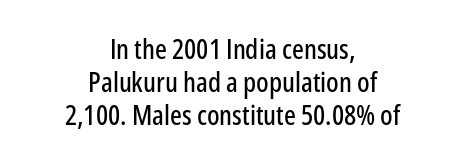
Q: Is the text italic (slanted)? A: No, it is upright.
Q: Is the typeface a serif or a sans-serif typeface? A: Sans-serif.
Q: Is the text underlined? A: No.
Q: How is the paragraph aligned? A: Centered.
Q: Is the spacing between letters normal or unusually wide? A: Normal.
Q: Width (condensed, normal, or wide)? A: Condensed.
Q: Stroke contrast? A: Low.
Q: x-height? A: Medium.
Q: Monospaced? A: No.
